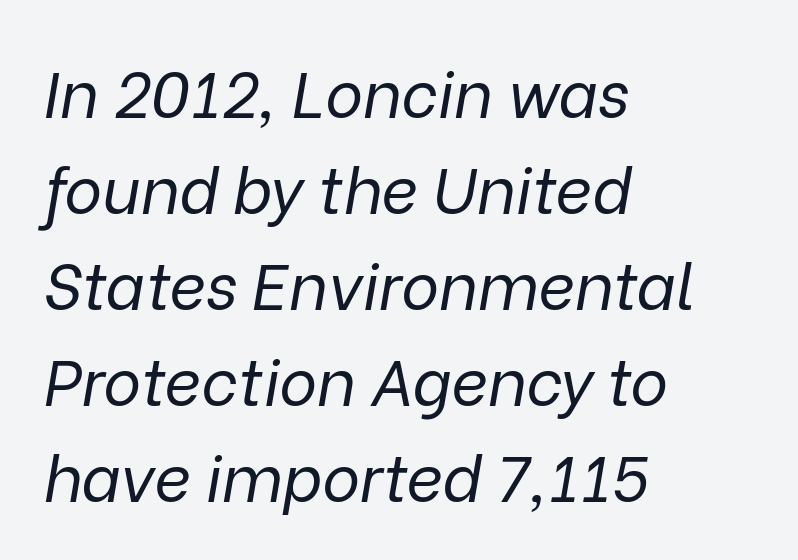
The image shows 64 px regular-weight type, italic (leaning right); set left-aligned, normal line spacing (1.5x), normal letter spacing, not underlined; low stroke contrast and a medium x-height.
